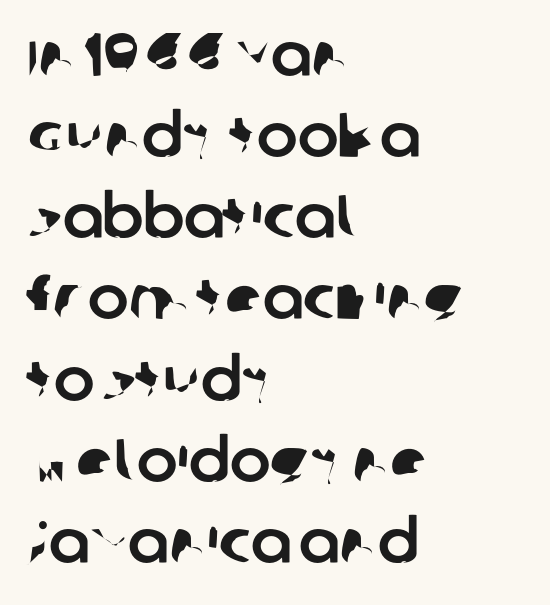
Looks like regular typesetting: each glyph gets only the width it needs. Glance below the letters and you will spot only blank space. Casual observation: everything's shoved over to the left. Letterform terminals end flat and unadorned throughout the passage.
